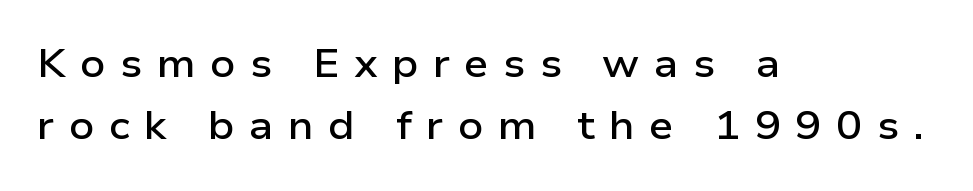
The image shows 39 px semibold, wide sans-serif type, upright; set left-aligned, normal line spacing (1.6x), unusually wide letter spacing (+0.37 em), not underlined; low stroke contrast and a medium x-height.
